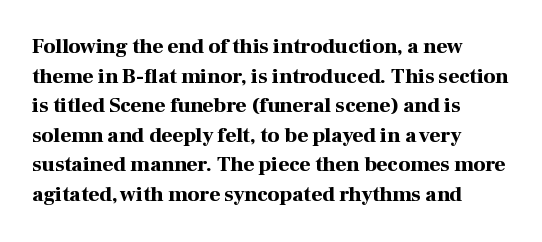
The image shows 21 px bold type, upright; set left-aligned, normal line spacing (1.41x), normal letter spacing, not underlined.
